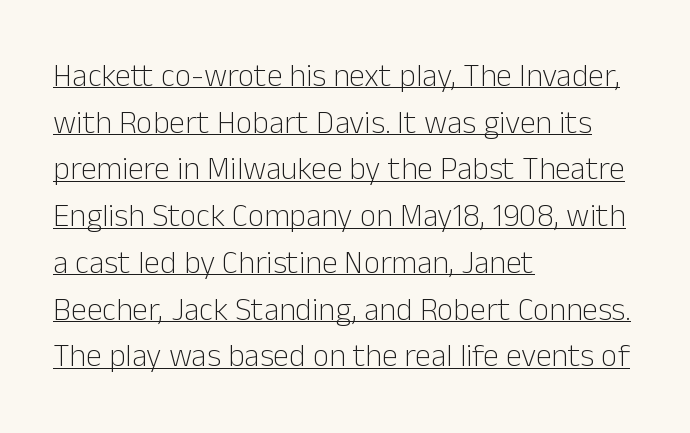
The image shows 32 px light sans-serif type, upright; set left-aligned, normal line spacing (1.46x), normal letter spacing, underlined; low stroke contrast and a medium x-height.
